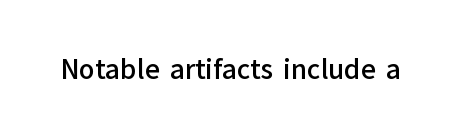
Ascenders rise straight up at ninety degrees. The typesetting leans somewhat heavy: a semibold. Observe the ordinary spacing: letters are neighbours, not strangers. Only glyphs here, with clear space below each row.
